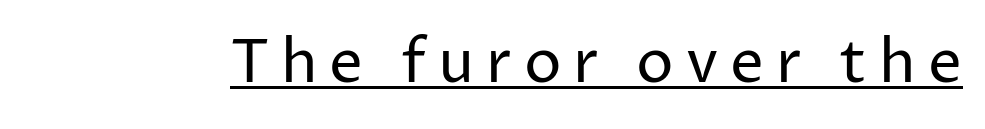
The image shows 60 px regular-weight sans-serif type, upright; set unusually wide letter spacing (+0.2 em), underlined; low stroke contrast and a medium x-height.
